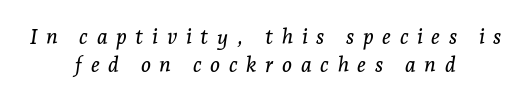
There is plenty of visible air inserted between adjacent glyphs. Clear beneath every line of the passage. A typesetter would mark this as italic. Whoever set this chose a conventional vertical rhythm. Layout note: lines centered.
